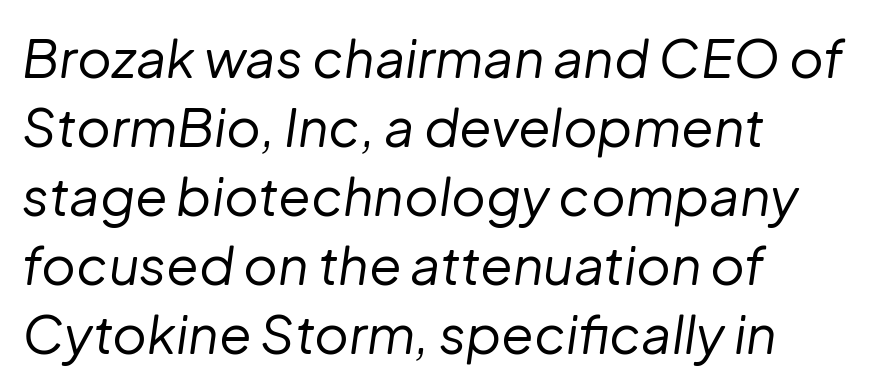
{"italic": "yes", "lean": "right", "slant_degrees": 8, "bold": "no", "weight": "regular", "width": "normal", "stroke_contrast": "low", "x_height": "medium", "monospaced": "no", "underline": "no", "align": "left", "line_spacing": "normal", "line_spacing_ratio": 1.3, "letter_spacing": "normal", "letter_spacing_em": 0.0, "glyph_px": 53}
